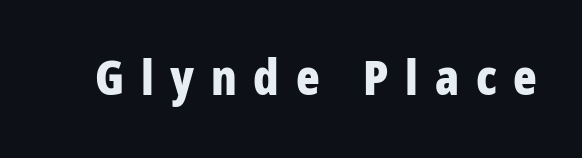
The image shows 49 px bold, condensed sans-serif type, upright; set unusually wide letter spacing (+0.34 em), not underlined; low stroke contrast and a large x-height.
